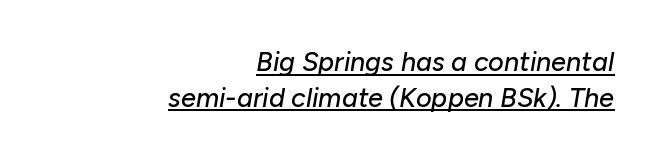
{"italic": "yes", "lean": "right", "slant_degrees": 10, "underline": "yes", "align": "right", "line_spacing": "normal", "line_spacing_ratio": 1.32, "letter_spacing": "normal", "letter_spacing_em": 0.0, "glyph_px": 27}
